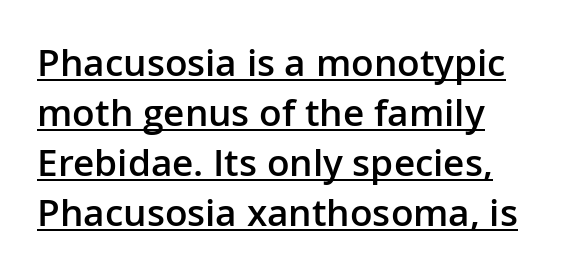
The image shows 37 px semibold sans-serif type, upright; set normal line spacing (1.35x), normal letter spacing, underlined; low stroke contrast and a medium x-height.
